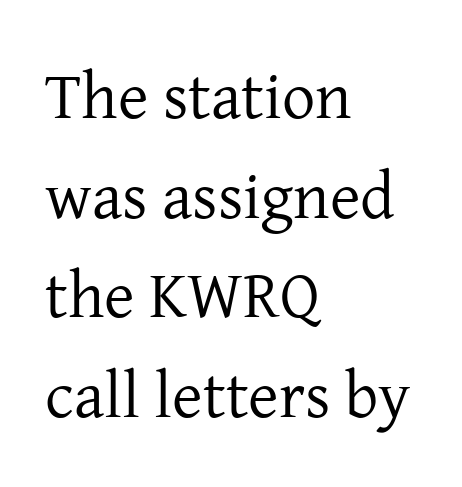
{"serif": "yes", "italic": "no", "bold": "no", "weight": "regular", "width": "normal", "stroke_contrast": "low", "x_height": "medium", "monospaced": "no", "underline": "no", "align": "left", "line_spacing": "normal", "line_spacing_ratio": 1.51, "letter_spacing": "normal", "letter_spacing_em": 0.0, "glyph_px": 66}
